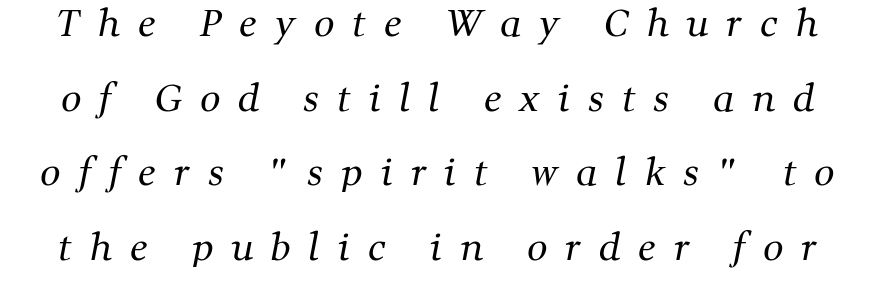
{"serif": "yes", "bold": "no", "weight": "regular", "width": "normal", "stroke_contrast": "medium", "x_height": "medium", "monospaced": "no", "underline": "no", "line_spacing": "loose", "line_spacing_ratio": 2.07, "letter_spacing": "wide", "letter_spacing_em": 0.5, "glyph_px": 36}
